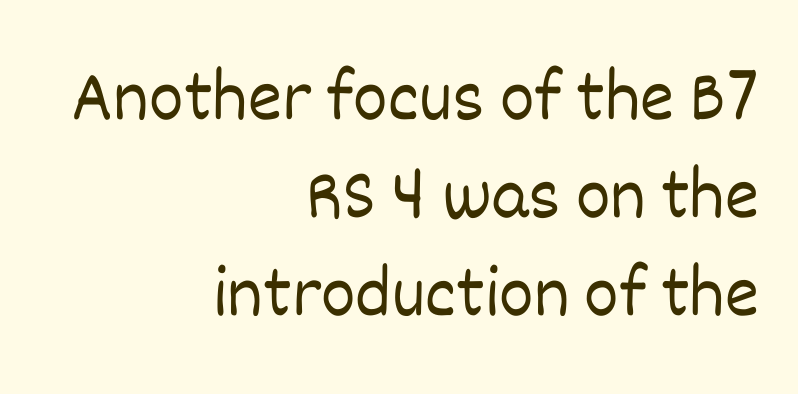
The image shows 73 px light type, upright; set right-aligned, normal line spacing (1.34x), normal letter spacing, not underlined; low stroke contrast and a large x-height.
